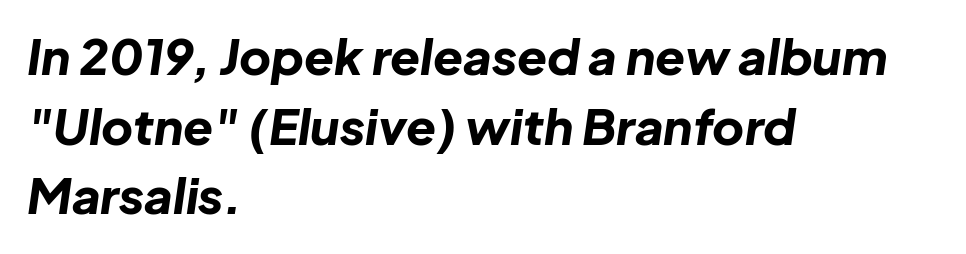
Q: Is the text bold? A: Yes.
Q: Is the text italic (slanted)? A: Yes, it leans right by about 8 degrees.
Q: Is the text underlined? A: No.
Q: How is the paragraph aligned? A: Left-aligned.
Q: Is the spacing between letters normal or unusually wide? A: Normal.
Q: Is the spacing between lines tight, normal or loose? A: Normal.
Q: Width (condensed, normal, or wide)? A: Normal.
Q: Stroke contrast? A: Low.
Q: x-height? A: Medium.
Q: Monospaced? A: No.
